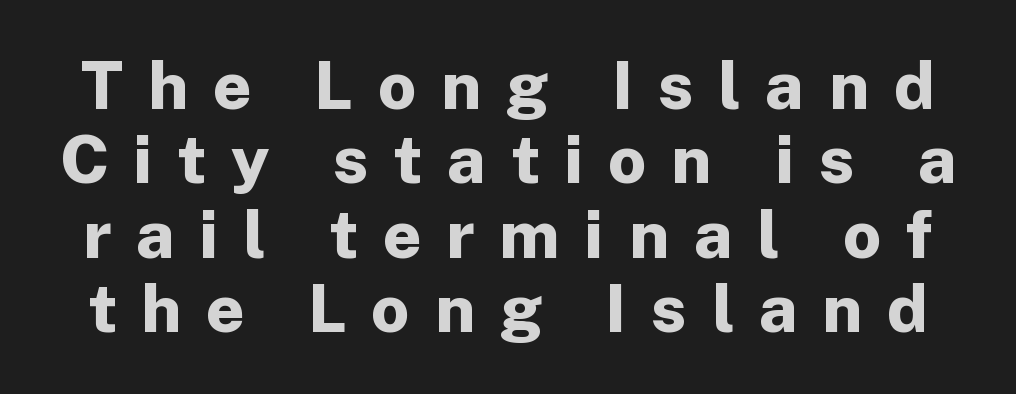
Short note: letters widely spaced. Quick note: underline off. Posture: straight, roman, zero tilt. The letters advance in unequal steps, a hallmark of proportional type.
